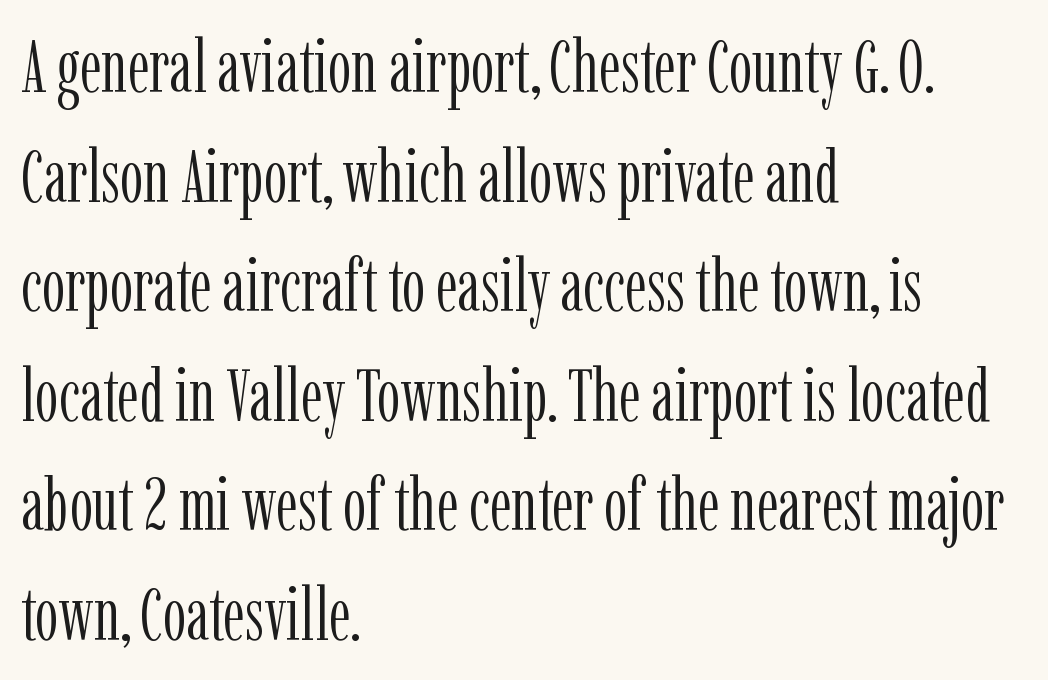
Q: Is the text bold? A: No.
Q: Is the text italic (slanted)? A: No, it is upright.
Q: Is the typeface a serif or a sans-serif typeface? A: Serif.
Q: Is the text underlined? A: No.
Q: How is the paragraph aligned? A: Left-aligned.
Q: Is the spacing between letters normal or unusually wide? A: Normal.
Q: Is the spacing between lines tight, normal or loose? A: Normal.
Q: Width (condensed, normal, or wide)? A: Condensed.
Q: Stroke contrast? A: Low.
Q: x-height? A: Medium.
Q: Monospaced? A: No.
